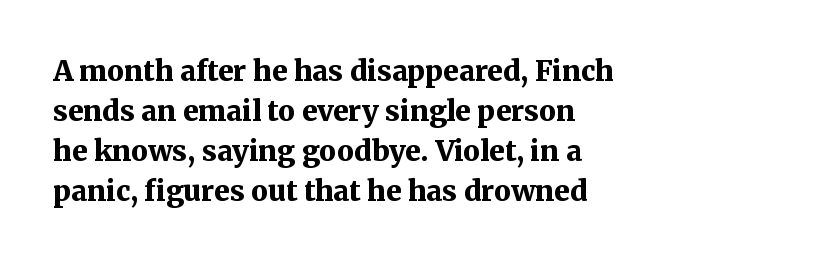
Upright lettering throughout. Proportional: the letters do not fall into vertical columns. The letters sit at their default tracking, neither squeezed nor spread. This block has exactly the height ordinary leading produces. A full-strength bold gives these letters their thick strokes.
